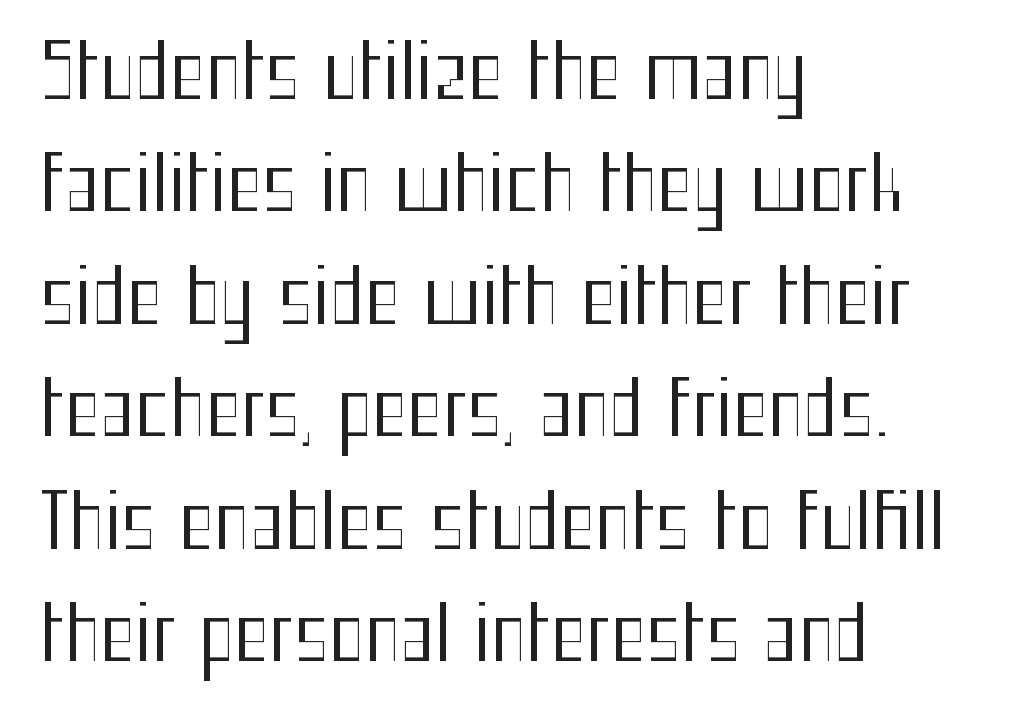
A sans-serif font was chosen for this passage. The setting favours the left margin, as ordinary paragraphs usually do. The rendering uses natural spacing where letterforms have individual widths. The letters look calm and open, with moderate or lighter stems. Rule under the text: the space is simply empty. Notice how descenders clear the ascenders below comfortably — that's standard leading.
